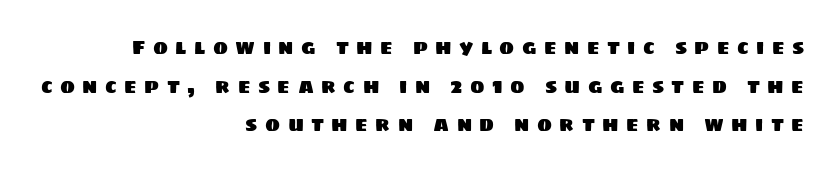
Does extra space separate the letters? Yes, quite a lot of it. A great deal of white space separates one row of letters from the next. The rag falls on the left side of this text block. The space beneath each line is pristine and unruled.
